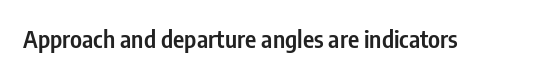
Q: Is the text bold? A: Semi-bold.
Q: Is the text italic (slanted)? A: No, it is upright.
Q: Is the text underlined? A: No.
Q: Is the spacing between letters normal or unusually wide? A: Normal.
